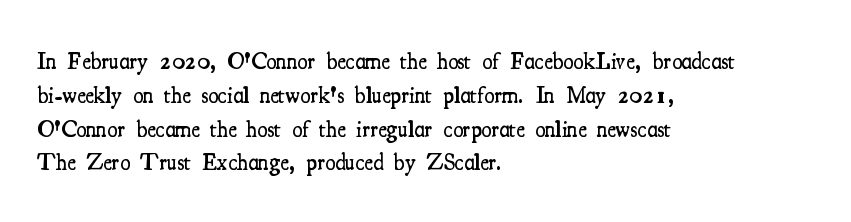
The image shows 23 px text type, upright; set left-aligned, normal line spacing (1.47x), normal letter spacing, not underlined.
